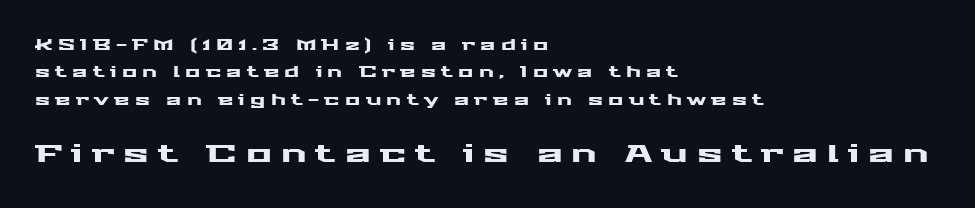
{"italic": "no", "underline": "no", "align": "left", "line_spacing": "loose", "line_spacing_ratio": 1.96, "letter_spacing": "wide", "letter_spacing_em": 0.38, "larger_block": "second", "size_ratio": 1.71, "glyph_px": 24}
